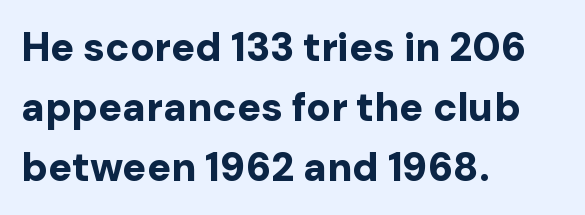
{"serif": "no", "italic": "no", "bold": "yes", "weight": "bold", "width": "normal", "stroke_contrast": "low", "x_height": "medium", "monospaced": "no", "underline": "no", "align": "left", "line_spacing": "normal", "line_spacing_ratio": 1.5, "letter_spacing": "normal", "letter_spacing_em": 0.0, "glyph_px": 40}
